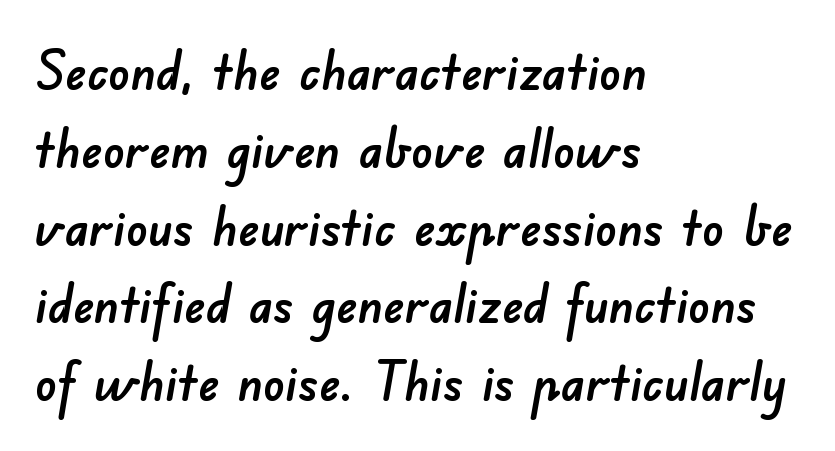
{"serif": "no", "width": "normal", "stroke_contrast": "low", "x_height": "small", "monospaced": "no", "underline": "no", "align": "left", "line_spacing": "normal", "line_spacing_ratio": 1.44, "letter_spacing": "normal", "letter_spacing_em": 0.0, "glyph_px": 54}
